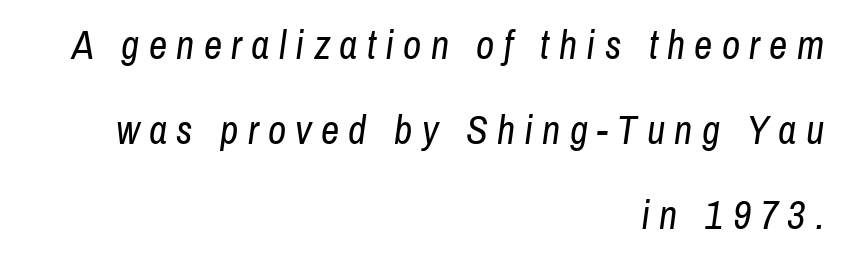
The lines are spread far apart with generous leading. Unmarked baselines from the first word to the last. The typography opts for an oblique posture over an upright one. A flush-right, rag-left setting is used for this passage.
